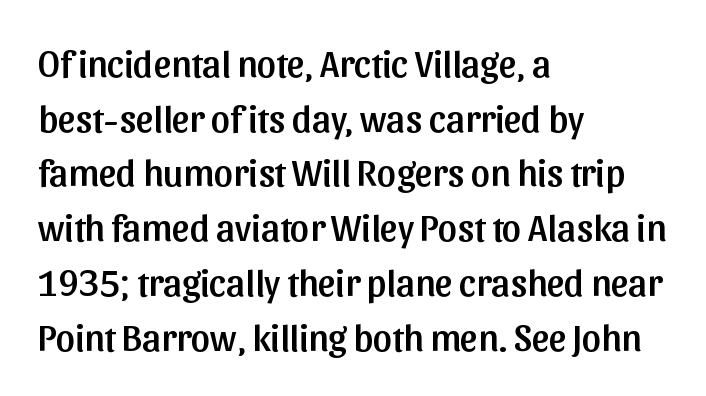
The image shows 38 px sans-serif type, upright; set left-aligned, normal line spacing (1.44x), normal letter spacing, not underlined; low stroke contrast and a medium x-height.
